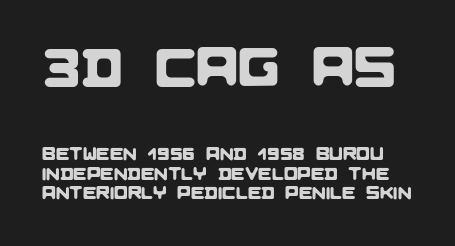
This rendering leaves character spacing at its baseline value. Each new line begins almost immediately beneath the previous one. Beneath every word, the page is bare. Think of a printed novel: that variable character pitch is what you see here. Reading top to bottom, the characters get smaller at the block break. Regarding serifs, this sample does without them.
